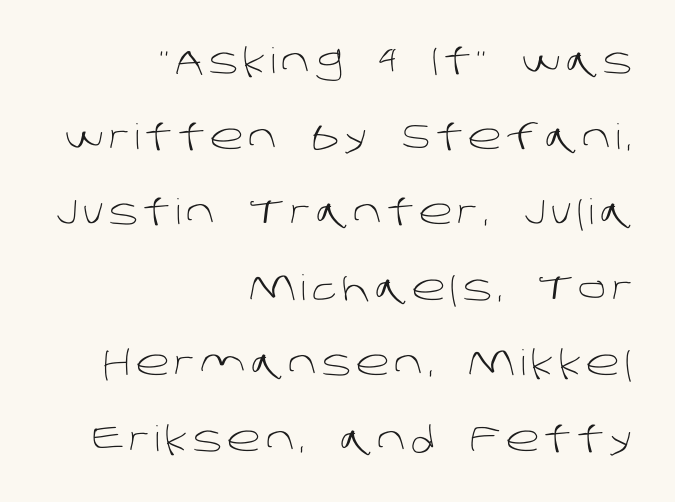
Q: Is the text bold? A: No.
Q: Is the typeface a serif or a sans-serif typeface? A: Sans-serif.
Q: Is the text underlined? A: No.
Q: How is the paragraph aligned? A: Right-aligned.
Q: Is the spacing between lines tight, normal or loose? A: Loose.
Q: Width (condensed, normal, or wide)? A: Normal.
Q: Stroke contrast? A: Low.
Q: x-height? A: Large.
Q: Monospaced? A: No.
